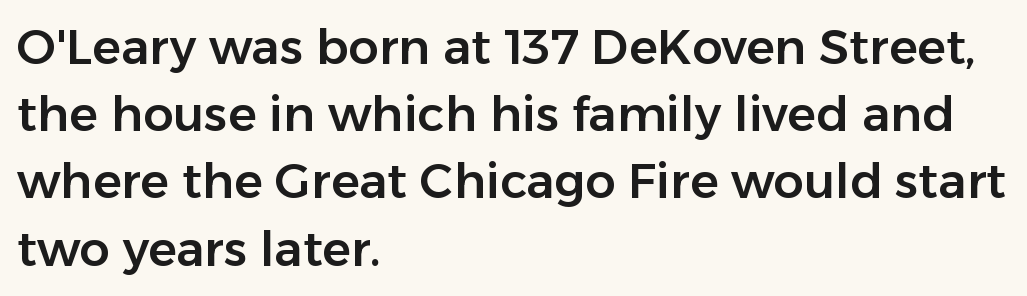
The letters sit at their default tracking, neither squeezed nor spread. Nope, no serifs anywhere on these letters. The setting favours the left margin, as ordinary paragraphs usually do. Evenly set lines give the paragraph a standard silhouette.
